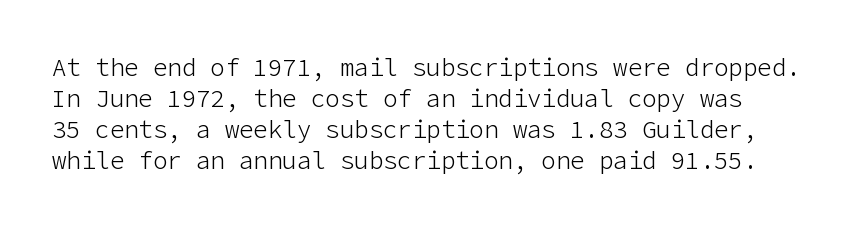
Q: Is the text bold? A: No.
Q: Is the text italic (slanted)? A: No, it is upright.
Q: Is the text underlined? A: No.
Q: Is the spacing between letters normal or unusually wide? A: Normal.
Q: Is the spacing between lines tight, normal or loose? A: Normal.
